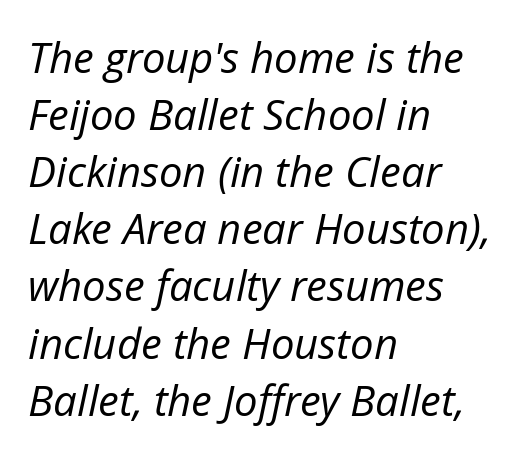
Baseline-to-baseline distance is the conventional proportion of letter height. Short note: letters normally spaced. No chunkiness to these letters — they're not bold. The text block is weighted toward the left margin, trailing off unevenly rightward. A typesetter would mark this as italic. Each letter keeps its own natural width here, so spacing adapts to shape.
